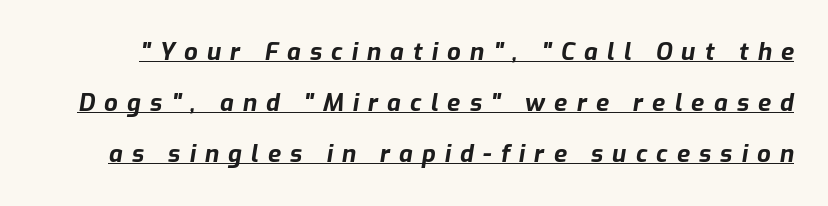
Q: Is the text bold? A: Yes.
Q: Is the text italic (slanted)? A: Yes, it leans right by about 9 degrees.
Q: Is the text underlined? A: Yes.
Q: Is the spacing between letters normal or unusually wide? A: Unusually wide.
Q: Is the spacing between lines tight, normal or loose? A: Loose.
